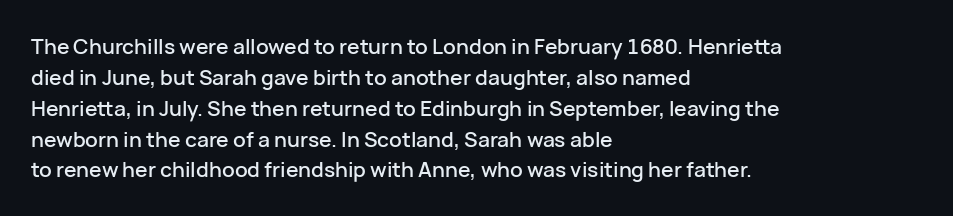
The image shows 21 px text type, upright; set left-aligned, normal line spacing (1.47x), normal letter spacing, not underlined.
